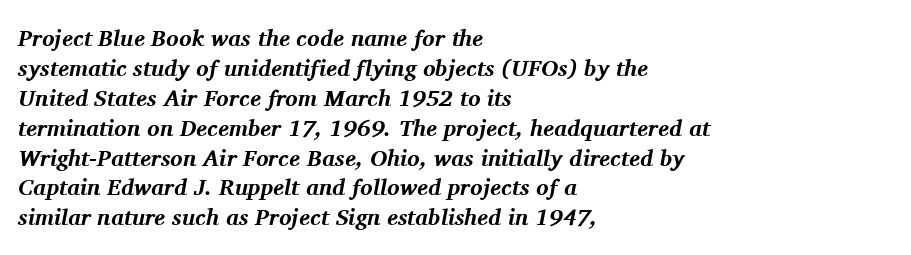
Q: Is the text bold? A: Yes.
Q: Is the text italic (slanted)? A: Yes, it leans right by about 11 degrees.
Q: Is the text underlined? A: No.
Q: How is the paragraph aligned? A: Left-aligned.
Q: Is the spacing between letters normal or unusually wide? A: Normal.
Q: Is the spacing between lines tight, normal or loose? A: Normal.
